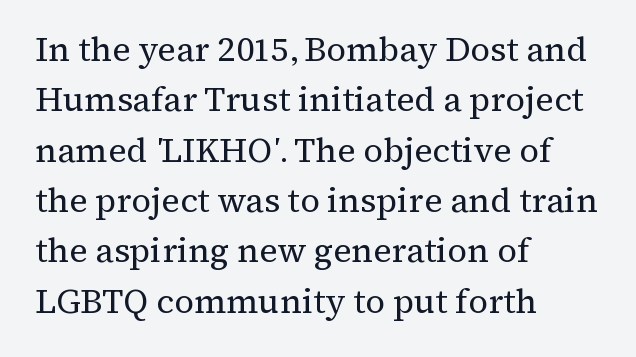
The image shows 34 px regular-weight serif type, upright; set left-aligned, normal line spacing (1.48x), normal letter spacing, not underlined; medium stroke contrast and a medium x-height.
